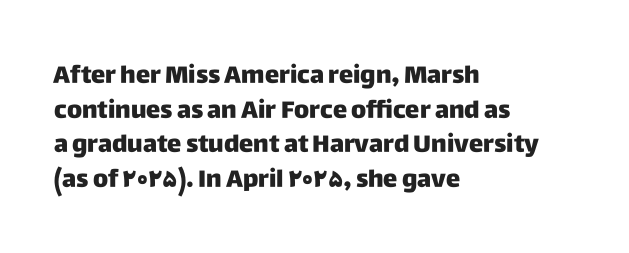
{"italic": "no", "underline": "no", "align": "left", "line_spacing": "normal", "line_spacing_ratio": 1.44, "letter_spacing": "normal", "letter_spacing_em": 0.0, "glyph_px": 24}
